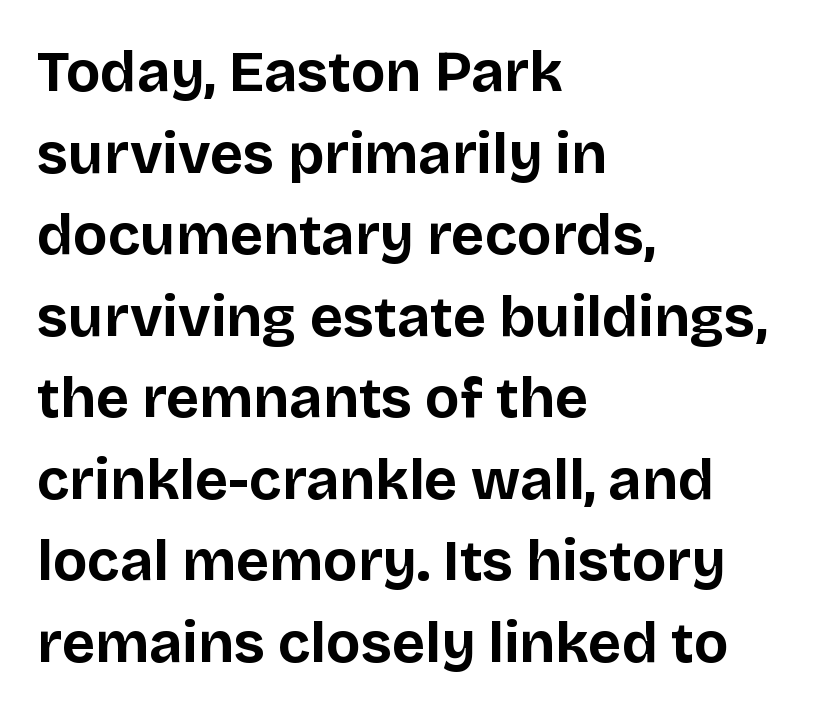
Q: Is the text bold? A: Yes.
Q: Is the text italic (slanted)? A: No, it is upright.
Q: Is the typeface a serif or a sans-serif typeface? A: Sans-serif.
Q: Is the text underlined? A: No.
Q: How is the paragraph aligned? A: Left-aligned.
Q: Is the spacing between letters normal or unusually wide? A: Normal.
Q: Is the spacing between lines tight, normal or loose? A: Normal.
Q: Width (condensed, normal, or wide)? A: Normal.
Q: Stroke contrast? A: Low.
Q: x-height? A: Large.
Q: Monospaced? A: No.
